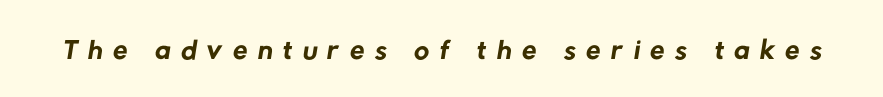
Unlike a traditional serif, this face leaves its strokes unadorned. The letters advance in unequal steps, a hallmark of proportional type. The passage shown is not underscored anywhere. What stands out about the letter spacing? Its width — letters are far apart. The strokes are not fattened; the text isn't bold.
